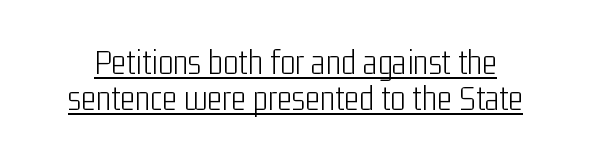
Q: Is the text bold? A: No.
Q: Is the text italic (slanted)? A: No, it is upright.
Q: Is the typeface a serif or a sans-serif typeface? A: Sans-serif.
Q: Is the text underlined? A: Yes.
Q: Is the spacing between letters normal or unusually wide? A: Normal.
Q: Is the spacing between lines tight, normal or loose? A: Tight.
Q: Width (condensed, normal, or wide)? A: Condensed.
Q: Stroke contrast? A: Low.
Q: x-height? A: Medium.
Q: Monospaced? A: No.
